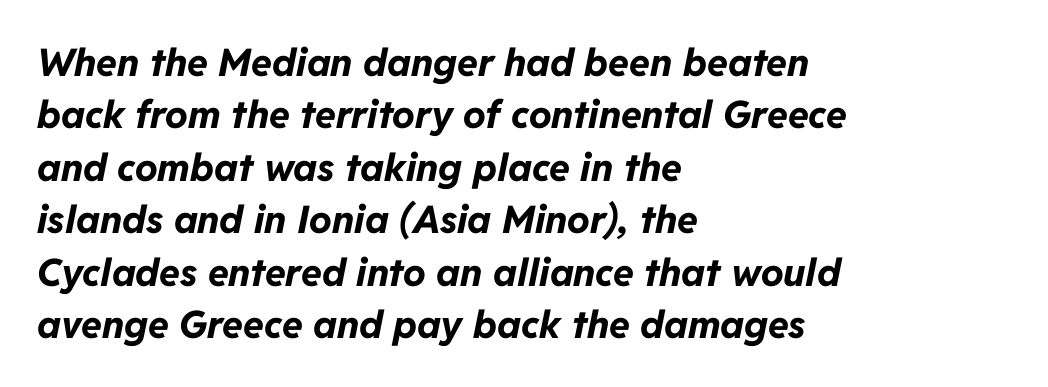
Emphasis by weight is at full strength: bold. There's an unmistakable incline to the writing here. These lines are set flush left with a ragged right edge. Default kerning and tracking; the words read as compact shapes. These lines are rendered in a variable-pitch font.
